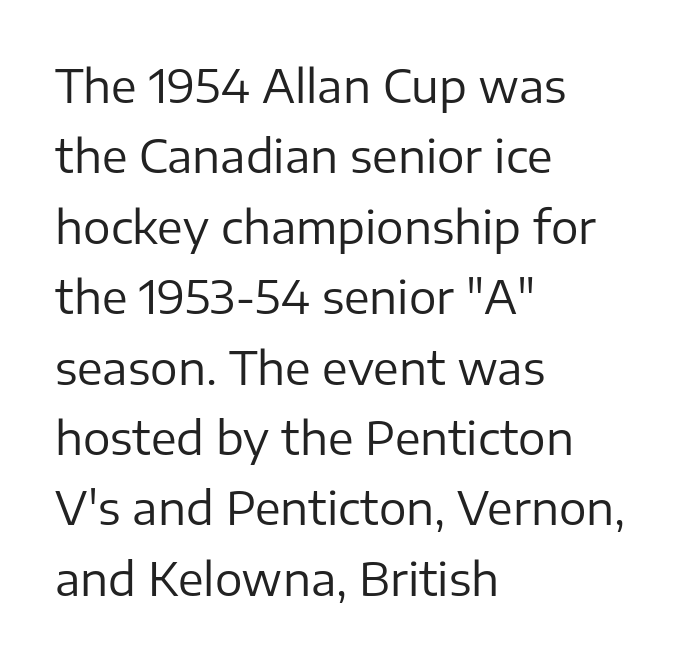
Q: Is the text bold? A: No.
Q: Is the text italic (slanted)? A: No, it is upright.
Q: Is the typeface a serif or a sans-serif typeface? A: Sans-serif.
Q: Is the text underlined? A: No.
Q: How is the paragraph aligned? A: Left-aligned.
Q: Is the spacing between letters normal or unusually wide? A: Normal.
Q: Is the spacing between lines tight, normal or loose? A: Normal.
Q: Width (condensed, normal, or wide)? A: Normal.
Q: Stroke contrast? A: Low.
Q: x-height? A: Medium.
Q: Monospaced? A: No.
